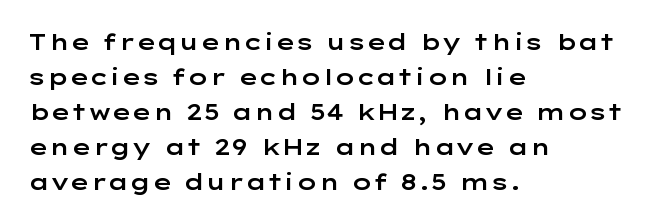
The vertical gap from one line to the next is medium. In terms of posture, this sample is upright. The ragged edge is on the right, which tells us the setting is flush left. Look at the tracking — it's just the regular setting, nothing added. Only glyphs here, with clear space below each row.
